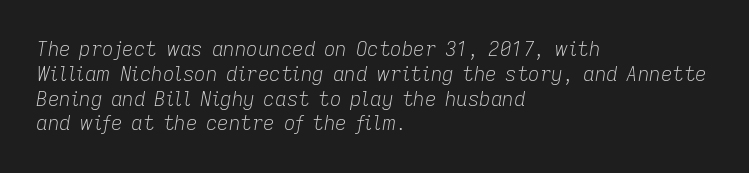
Q: Is the text bold? A: No.
Q: Is the text italic (slanted)? A: Yes, it leans right by about 9 degrees.
Q: Is the text underlined? A: No.
Q: How is the paragraph aligned? A: Left-aligned.
Q: Is the spacing between letters normal or unusually wide? A: Normal.
